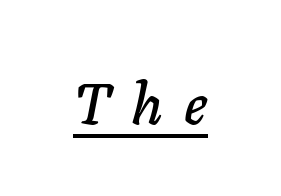
The face used here is rendered with a markedly widened letterfit. You can tell it's italic because the verticals aren't actually vertical. Somebody hit Ctrl+U on this one — the words are underlined. You could not count columns in this text — the font is proportionally spaced.
